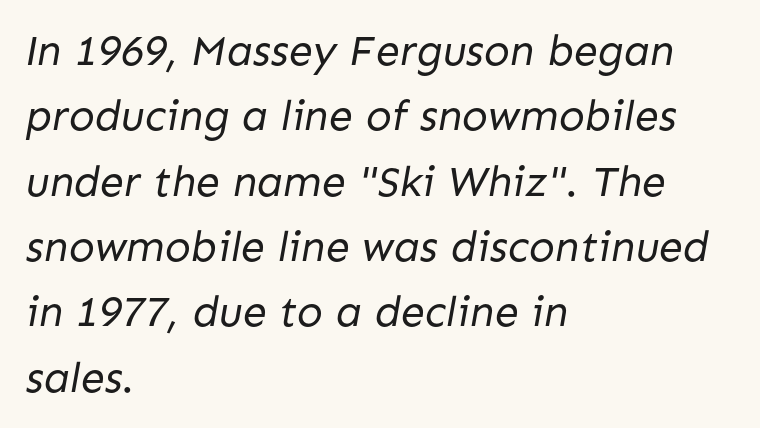
Check where the strokes stop: nothing finishes them off — pure sans. The strokes are not fattened; the text isn't bold. How are the letters spaced? Ordinarily, with no added tracking. Horizontal bands of white between lines are of average thickness.
